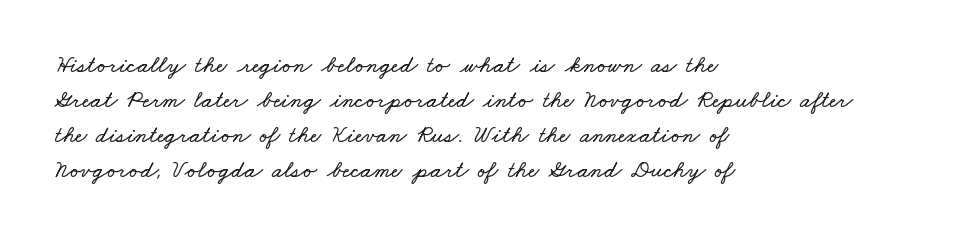
The image shows 24 px text type; set left-aligned, normal line spacing (1.46x), normal letter spacing, not underlined.
